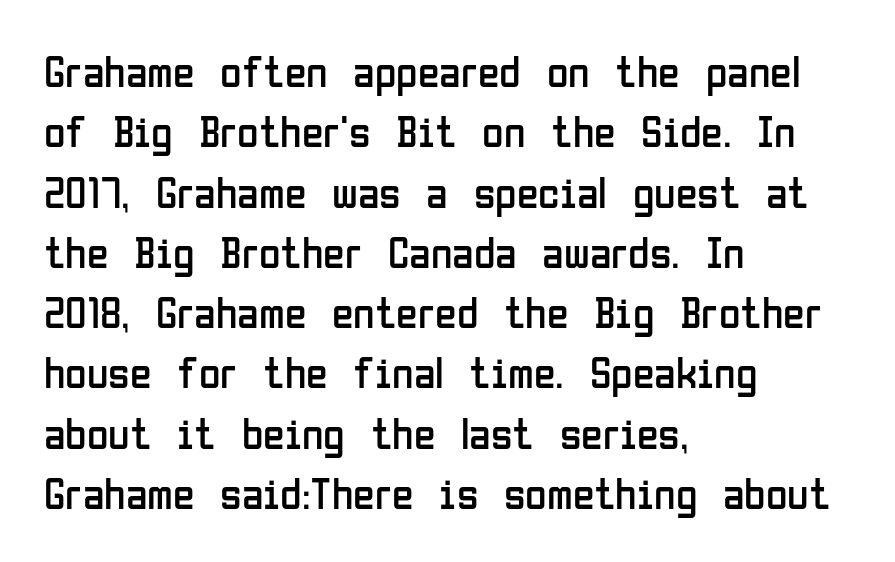
The image shows 44 px regular-weight, condensed sans-serif type, upright; set left-aligned, normal line spacing (1.37x), normal letter spacing, not underlined; low stroke contrast and a medium x-height.
